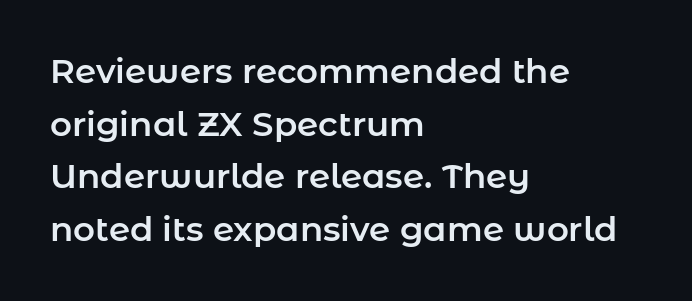
Type style note: lacks serifs. The letters advance in unequal steps, a hallmark of proportional type. Glyph-to-glyph distance matches everyday printed text. Honestly, the row spacing looks completely unremarkable.
